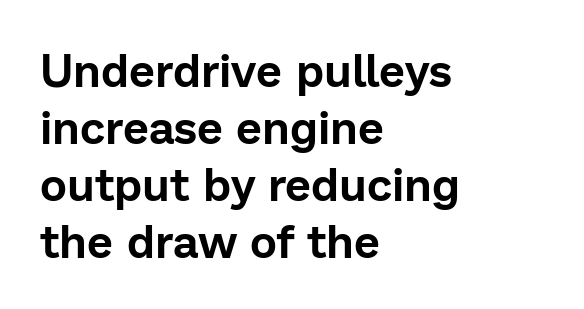
{"serif": "no", "italic": "no", "width": "normal", "stroke_contrast": "low", "x_height": "medium", "monospaced": "no", "underline": "no", "align": "left", "line_spacing_ratio": 1.24, "letter_spacing": "normal", "letter_spacing_em": 0.0, "glyph_px": 46}
